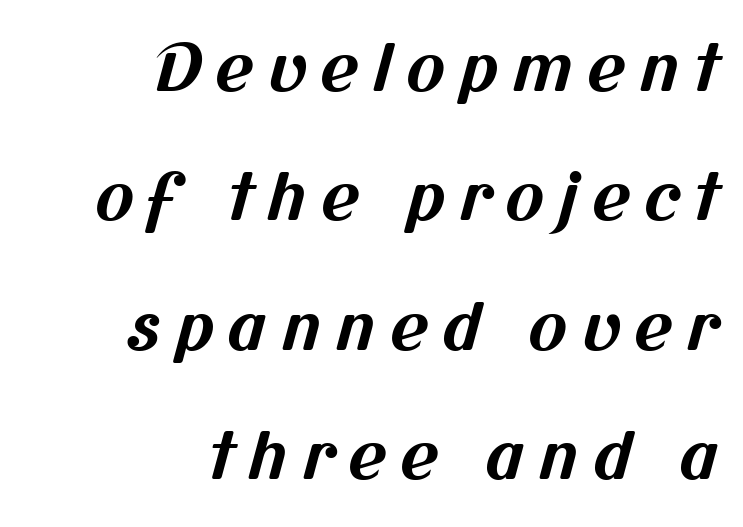
Q: Is the text bold? A: Yes.
Q: Is the typeface a serif or a sans-serif typeface? A: Sans-serif.
Q: Is the text underlined? A: No.
Q: How is the paragraph aligned? A: Right-aligned.
Q: Is the spacing between letters normal or unusually wide? A: Unusually wide.
Q: Is the spacing between lines tight, normal or loose? A: Loose.
Q: Width (condensed, normal, or wide)? A: Normal.
Q: Stroke contrast? A: Medium.
Q: x-height? A: Medium.
Q: Monospaced? A: No.
